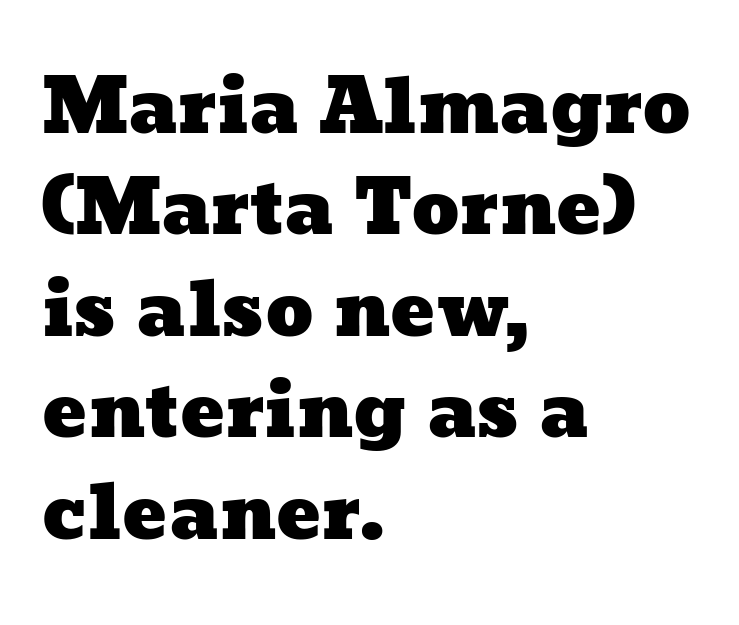
{"width": "wide", "stroke_contrast": "low", "x_height": "medium", "monospaced": "no", "underline": "no", "align": "left", "line_spacing": "normal", "line_spacing_ratio": 1.37, "letter_spacing": "normal", "letter_spacing_em": 0.0, "glyph_px": 74}
